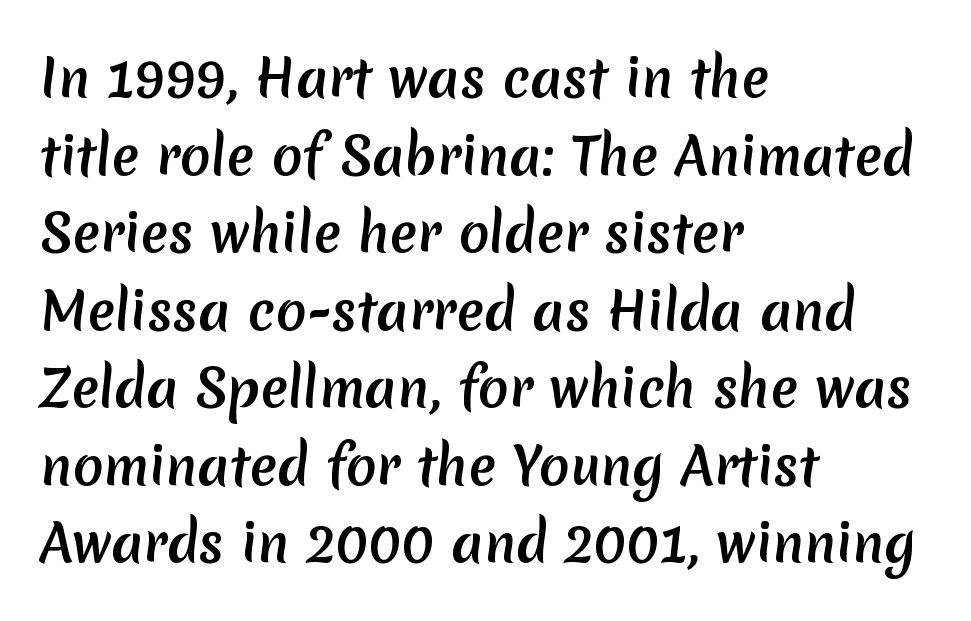
Q: Is the text bold? A: Yes.
Q: Is the typeface a serif or a sans-serif typeface? A: Sans-serif.
Q: Is the text underlined? A: No.
Q: How is the paragraph aligned? A: Left-aligned.
Q: Is the spacing between letters normal or unusually wide? A: Normal.
Q: Is the spacing between lines tight, normal or loose? A: Normal.
Q: Width (condensed, normal, or wide)? A: Normal.
Q: Stroke contrast? A: Low.
Q: x-height? A: Medium.
Q: Monospaced? A: No.
